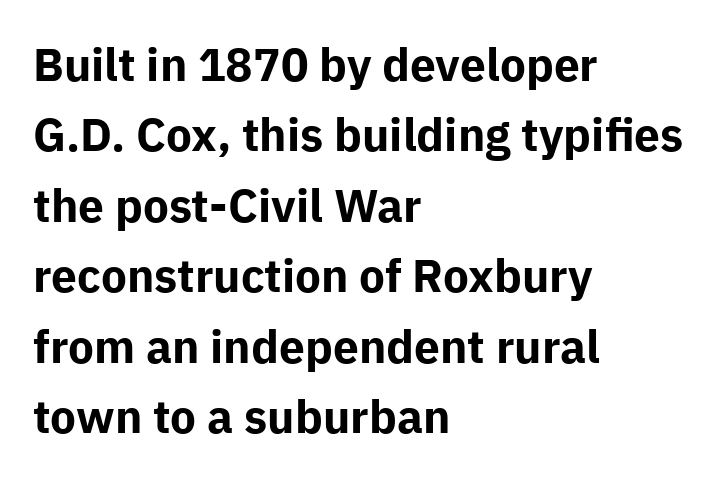
What stands out about the letter spacing? Nothing — it is the standard amount. Notice how thick the strokes are: this is what a full bold looks like. Designer's note — italics off, roman on. Each row of text sits above clean, open space.
